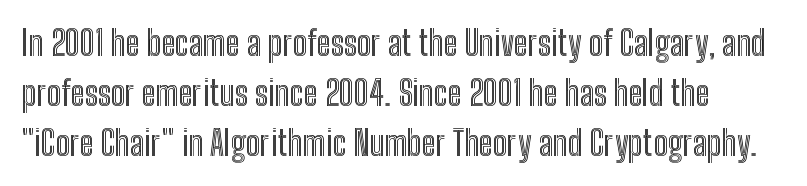
The image shows 34 px condensed type, upright; set normal line spacing (1.47x), normal letter spacing, not underlined; a medium x-height.
